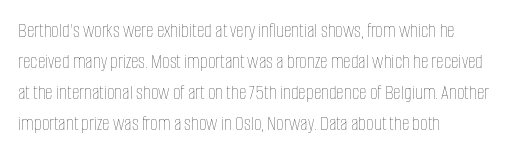
Q: Is the text bold? A: No.
Q: Is the text italic (slanted)? A: No, it is upright.
Q: Is the text underlined? A: No.
Q: How is the paragraph aligned? A: Left-aligned.
Q: Is the spacing between letters normal or unusually wide? A: Normal.
Q: Is the spacing between lines tight, normal or loose? A: Normal.
